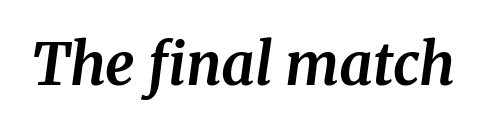
The image shows 58 px bold serif type, italic (leaning right); set normal letter spacing, not underlined; medium stroke contrast and a medium x-height.
